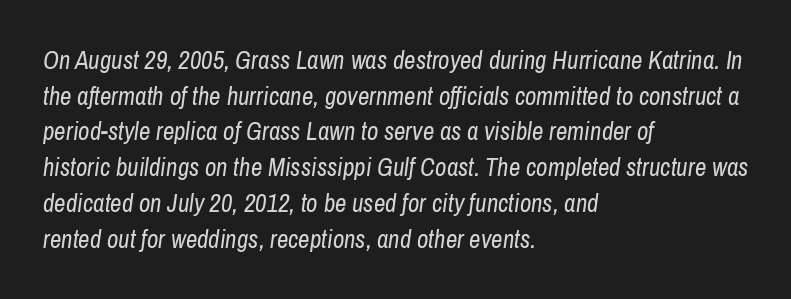
Q: Is the text bold? A: No.
Q: Is the text italic (slanted)? A: Yes, it leans right by about 8 degrees.
Q: Is the text underlined? A: No.
Q: How is the paragraph aligned? A: Left-aligned.
Q: Is the spacing between letters normal or unusually wide? A: Normal.
Q: Is the spacing between lines tight, normal or loose? A: Normal.
